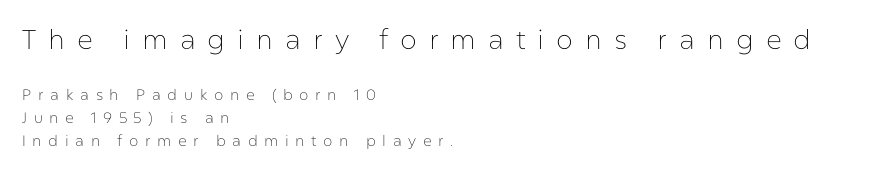
The image shows 27 px text type, upright; set left-aligned, normal line spacing (1.53x), unusually wide letter spacing (+0.44 em), not underlined; the first (top) block is 1.8x larger.
